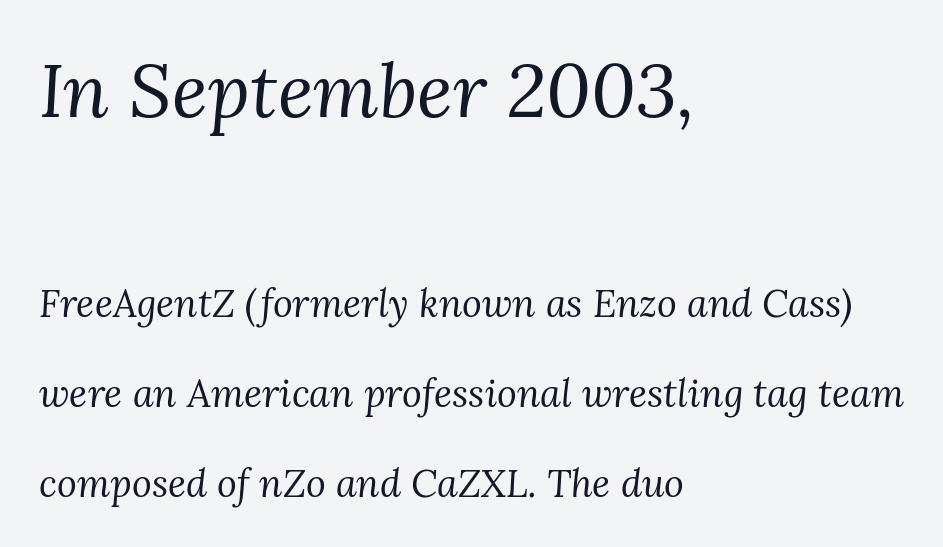
The image shows 75 px regular-weight serif type, italic (leaning right); set left-aligned, loose line spacing (2.37x), normal letter spacing, not underlined; the first (top) block is 1.97x larger; medium stroke contrast and a medium x-height.
